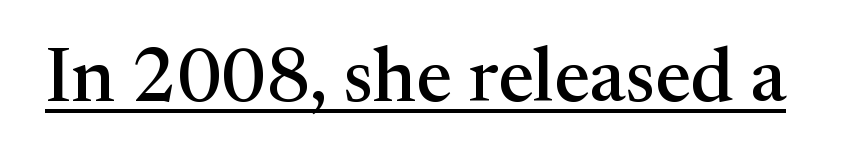
The tracking reads as untouched default to a designer's eye. A typesetter would call this proportional, since set widths differ per character. The specimen reads as upright at a glance. The designer went with a serif here, giving each stem small feet. Decoration check: the copy is underlined.
